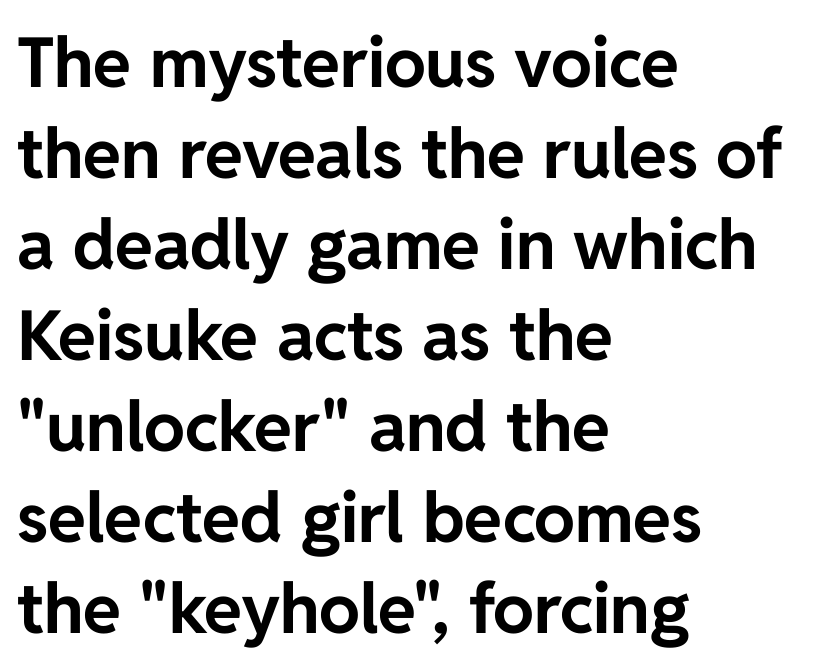
Q: Is the text bold? A: Yes.
Q: Is the text italic (slanted)? A: No, it is upright.
Q: Is the typeface a serif or a sans-serif typeface? A: Sans-serif.
Q: Is the text underlined? A: No.
Q: How is the paragraph aligned? A: Left-aligned.
Q: Is the spacing between letters normal or unusually wide? A: Normal.
Q: Is the spacing between lines tight, normal or loose? A: Normal.
Q: Width (condensed, normal, or wide)? A: Normal.
Q: Stroke contrast? A: Low.
Q: x-height? A: Medium.
Q: Monospaced? A: No.
